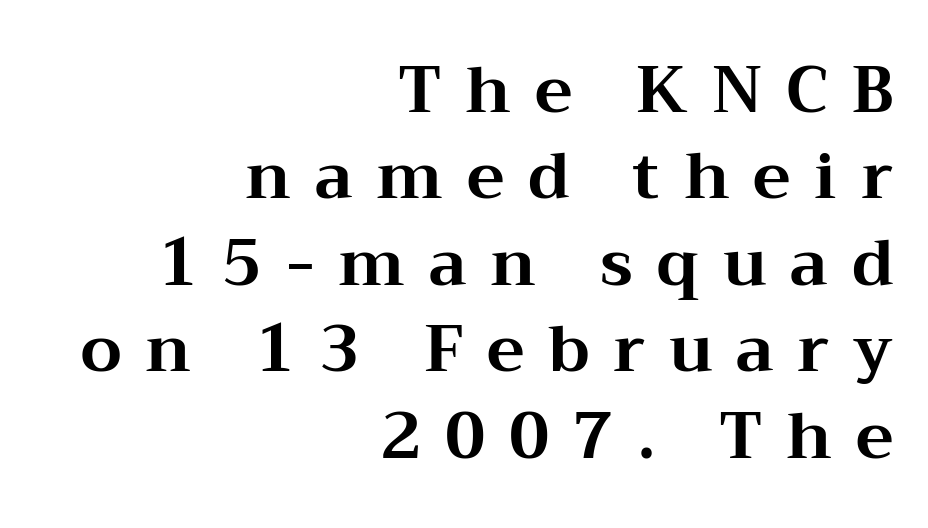
Summary of weight: heavy, a full bold. Here the glyphs are tracked loosely, breaking word shapes into spaced letters. Successive baselines arrive at the customary interval. Beneath every word, the page is bare.
